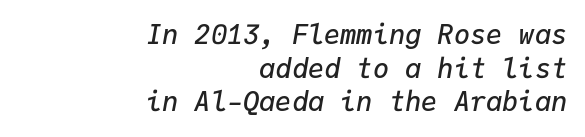
Q: Is the text bold? A: Semi-bold.
Q: Is the text italic (slanted)? A: Yes, it leans right by about 9 degrees.
Q: Is the text underlined? A: No.
Q: How is the paragraph aligned? A: Right-aligned.
Q: Is the spacing between letters normal or unusually wide? A: Normal.
Q: Is the spacing between lines tight, normal or loose? A: Normal.
